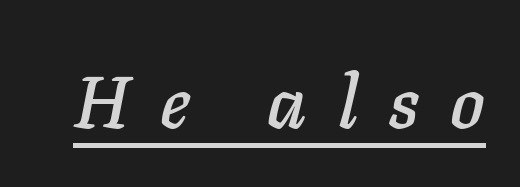
{"italic": "yes", "lean": "right", "slant_degrees": 11, "width": "normal", "stroke_contrast": "low", "x_height": "medium", "monospaced": "no", "underline": "yes", "letter_spacing": "wide", "letter_spacing_em": 0.42, "glyph_px": 74}
